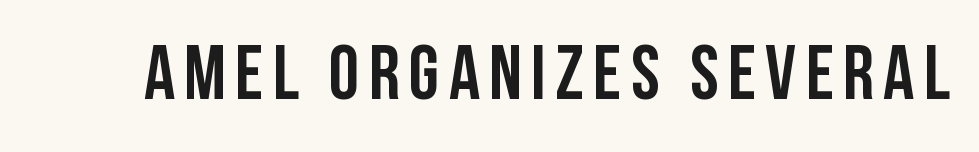
The letters advance in unequal steps, a hallmark of proportional type. Type without underlining. Notice how the stems are strictly vertical — no italics here. Type style note: lacks serifs.
